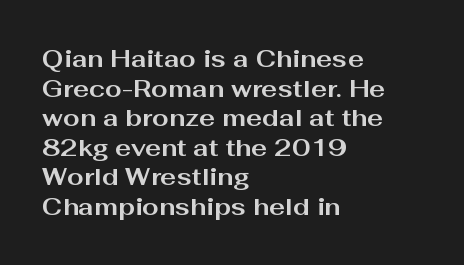
Q: Is the text bold? A: Yes.
Q: Is the text italic (slanted)? A: No, it is upright.
Q: Is the text underlined? A: No.
Q: How is the paragraph aligned? A: Left-aligned.
Q: Is the spacing between letters normal or unusually wide? A: Normal.
